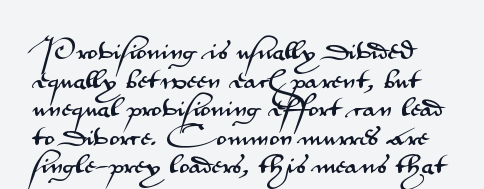
Each row of text sits above clean, open space. The horizontal fit of the characters is conventional and even. Evenly set lines give the paragraph a standard silhouette.
